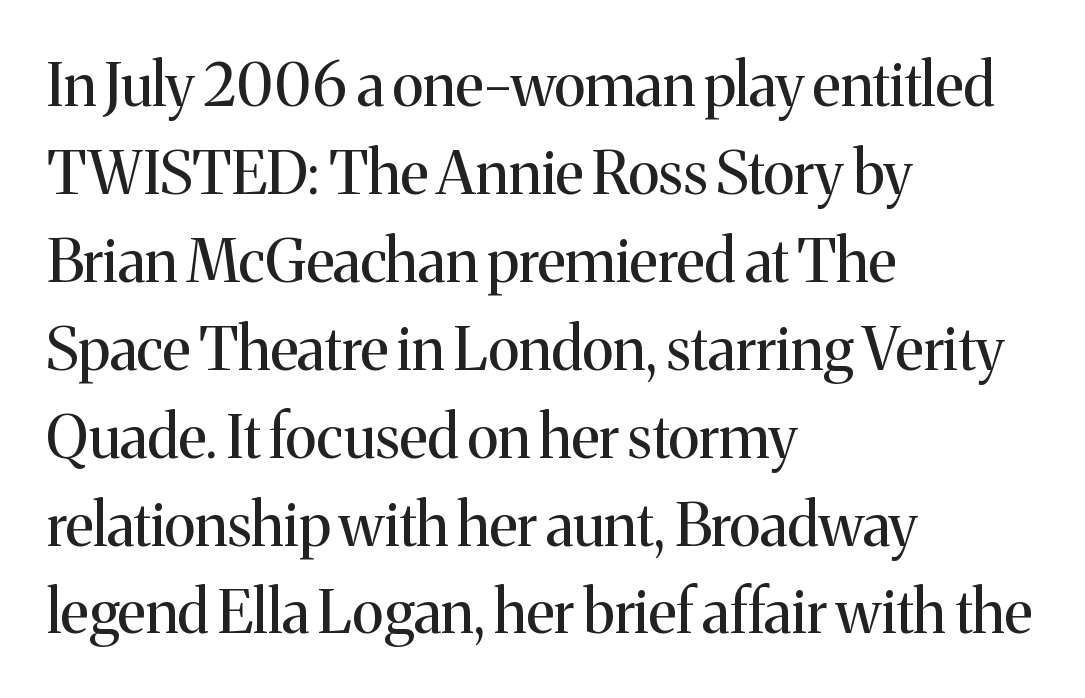
The letters stand straight up with perfectly vertical stems. Here the glyphs are tracked normally, forming tight word shapes. Look at the bottom of the vertical strokes: they flare into serifs here. These glyphs show unthickened strokes, regular width or finer.
